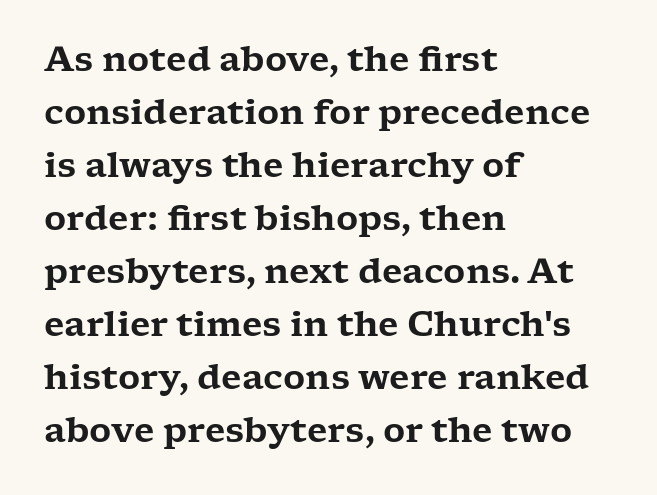
The image shows 34 px wide serif type, upright; set left-aligned, normal line spacing (1.56x), normal letter spacing, not underlined; low stroke contrast and a medium x-height.
